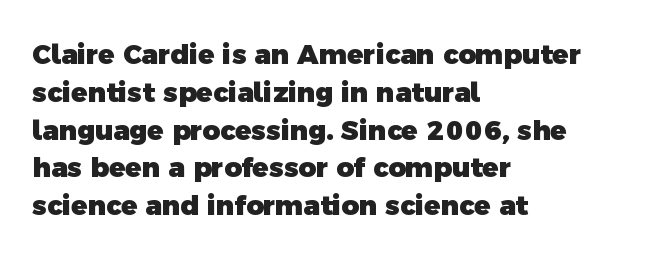
{"bold": "yes", "underline": "no", "align": "left", "line_spacing": "normal", "line_spacing_ratio": 1.4, "letter_spacing": "normal", "letter_spacing_em": 0.0, "glyph_px": 27}
